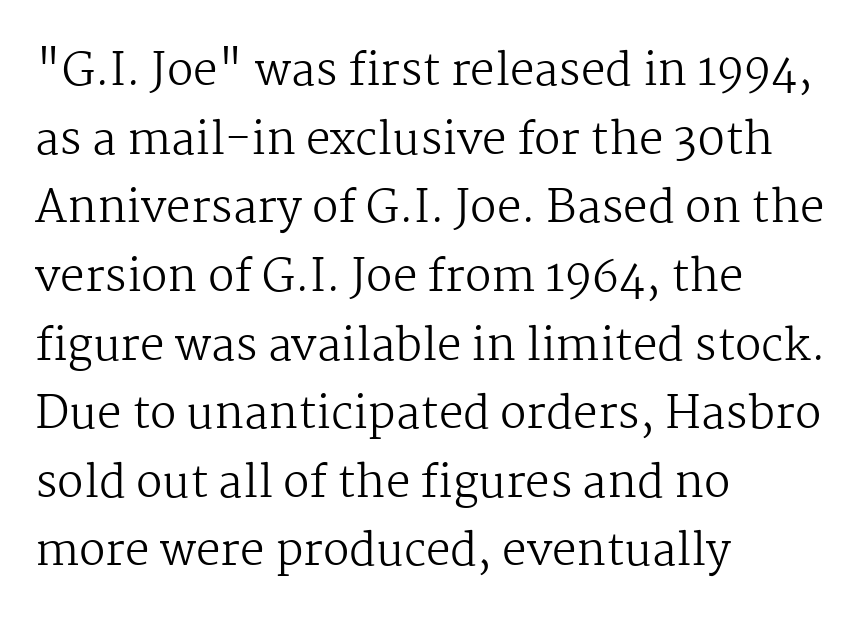
In terms of leading, this rendering sits right in the middle. Casual observation: everything's shoved over to the left. A bare baseline throughout the passage. The rendering uses natural spacing where letterforms have individual widths. Caption: standard tracking, unaltered.
